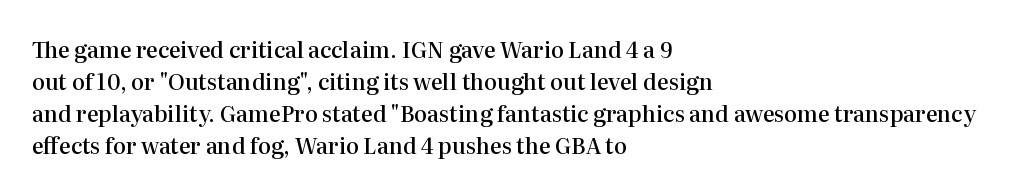
{"italic": "no", "bold": "semi", "underline": "no", "align": "left", "line_spacing": "normal", "line_spacing_ratio": 1.46, "letter_spacing": "normal", "letter_spacing_em": 0.0, "glyph_px": 22}
